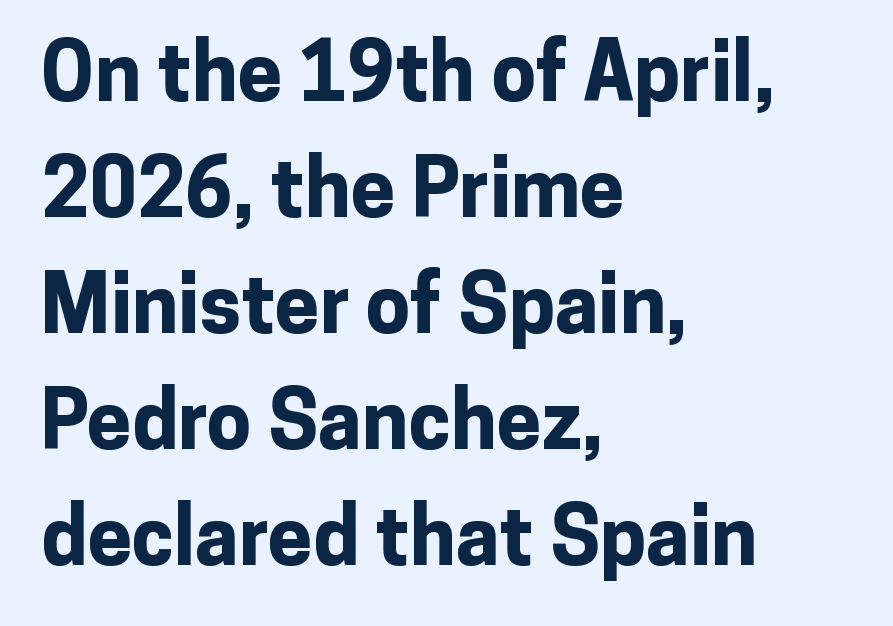
The lines in this sample share a left origin and differ only in where they stop. A typesetter would mark this as roman, not italic. The type is set solid horizontally, with unmodified tracking. Typesetter's note: full bold, strokes at maximum text heaviness. Honestly, there is no underline to notice here at all. The vertical gap from one line to the next is medium.
